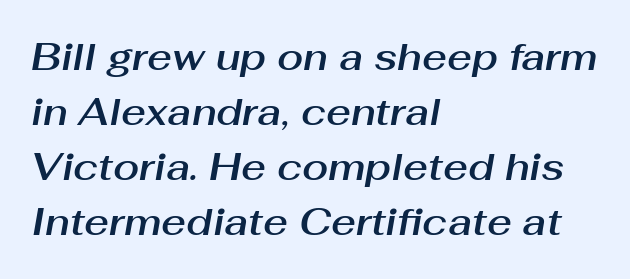
Q: Is the text italic (slanted)? A: Yes, it leans right by about 10 degrees.
Q: Is the text underlined? A: No.
Q: How is the paragraph aligned? A: Left-aligned.
Q: Is the spacing between letters normal or unusually wide? A: Normal.
Q: Is the spacing between lines tight, normal or loose? A: Normal.
Q: Width (condensed, normal, or wide)? A: Normal.
Q: Stroke contrast? A: Medium.
Q: x-height? A: Medium.
Q: Monospaced? A: No.
